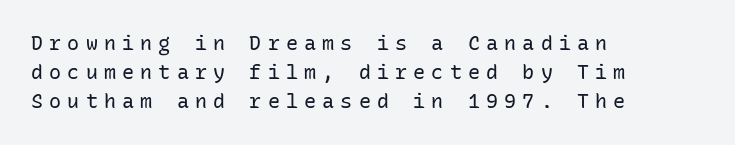
Q: Is the text bold? A: No.
Q: Is the text italic (slanted)? A: No, it is upright.
Q: Is the text underlined? A: No.
Q: How is the paragraph aligned? A: Left-aligned.
Q: Is the spacing between letters normal or unusually wide? A: Unusually wide.
Q: Is the spacing between lines tight, normal or loose? A: Normal.
